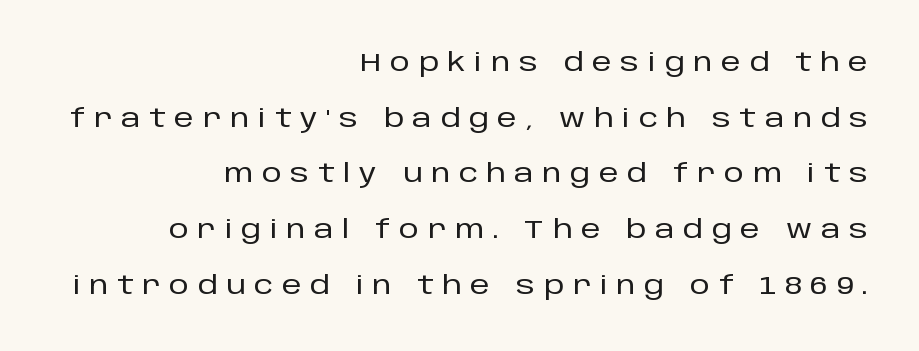
{"italic": "no", "underline": "no", "align": "right", "line_spacing": "loose", "line_spacing_ratio": 2.23, "letter_spacing": "wide", "letter_spacing_em": 0.35, "glyph_px": 25}
